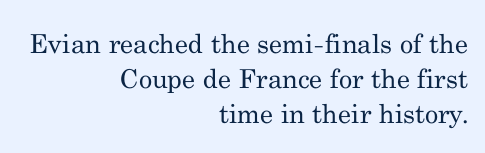
The image shows 26 px text type, upright; set right-aligned, normal line spacing (1.34x), normal letter spacing, not underlined.
